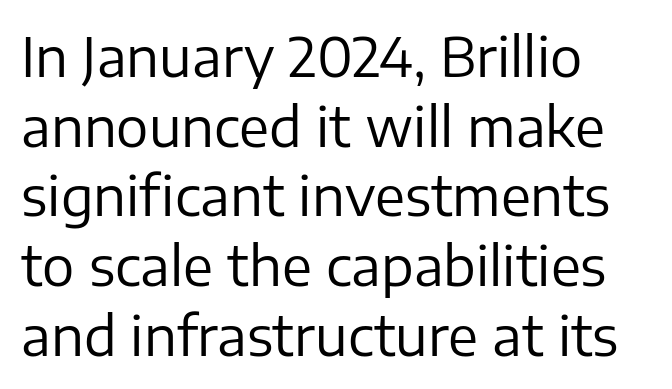
{"serif": "no", "italic": "no", "bold": "no", "weight": "regular", "width": "normal", "stroke_contrast": "low", "x_height": "medium", "monospaced": "no", "underline": "no", "align": "left", "line_spacing": "normal", "line_spacing_ratio": 1.29, "letter_spacing": "normal", "letter_spacing_em": 0.0, "glyph_px": 54}
